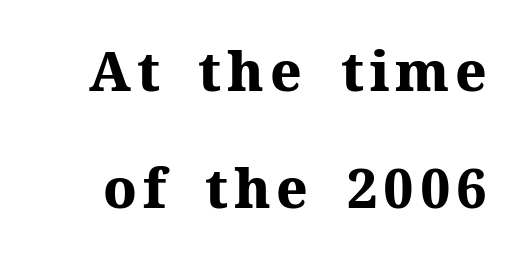
Notice the wide empty band between every row — that's loose leading. Just letters on the line, the space beneath them empty. Here the designer chose a conventional face with non-uniform glyph widths. Posture: upright roman.
